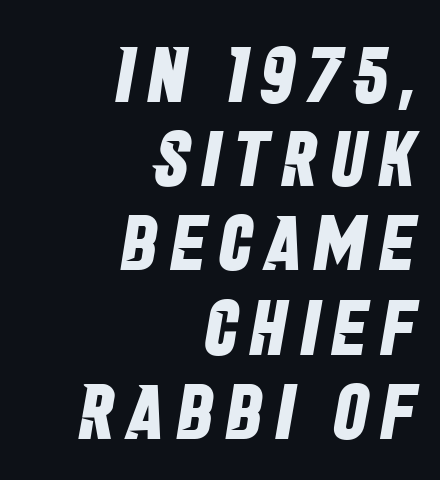
The image shows 78 px bold, condensed sans-serif type; set right-aligned, tight line spacing (1.08x), not underlined; low stroke contrast and a large x-height.
